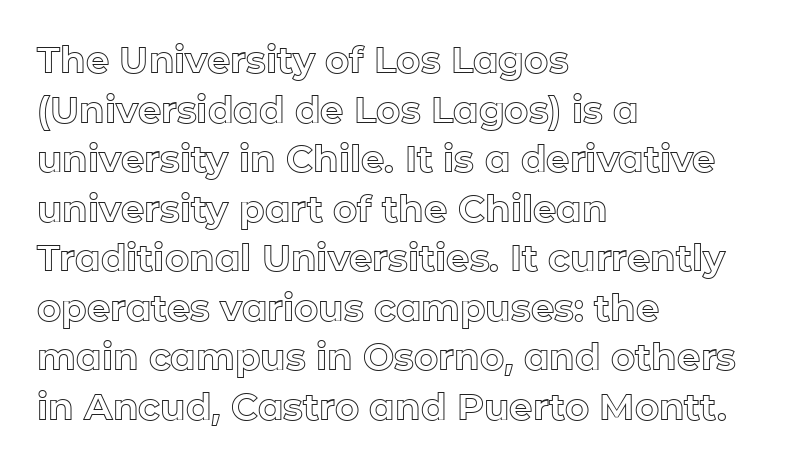
Q: Is the text italic (slanted)? A: No, it is upright.
Q: Is the text underlined? A: No.
Q: How is the paragraph aligned? A: Left-aligned.
Q: Is the spacing between letters normal or unusually wide? A: Normal.
Q: Is the spacing between lines tight, normal or loose? A: Normal.
Q: Width (condensed, normal, or wide)? A: Normal.
Q: x-height? A: Medium.
Q: Monospaced? A: No.
